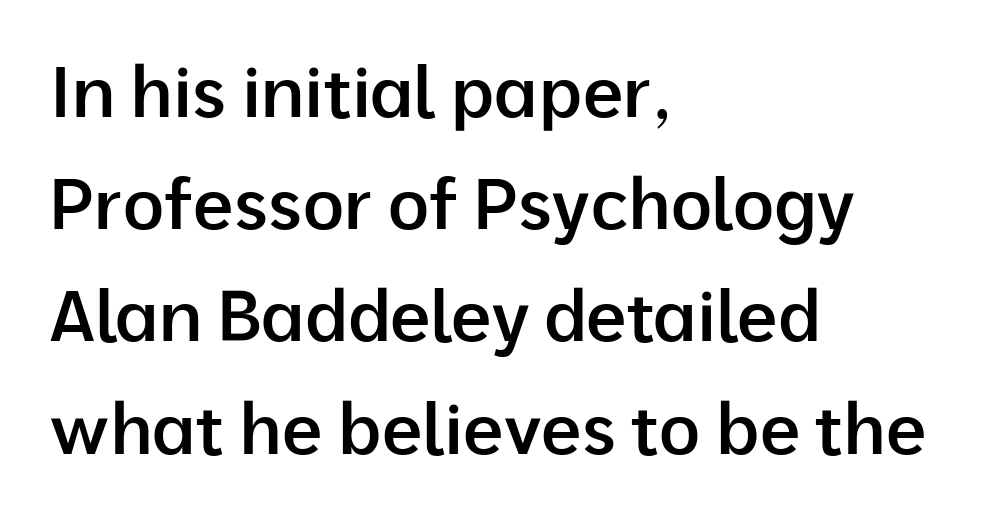
{"serif": "no", "italic": "no", "bold": "semi", "weight": "semibold", "width": "normal", "stroke_contrast": "low", "x_height": "medium", "monospaced": "no", "underline": "no", "align": "left", "line_spacing": "normal", "line_spacing_ratio": 1.58, "letter_spacing": "normal", "letter_spacing_em": 0.0, "glyph_px": 71}
